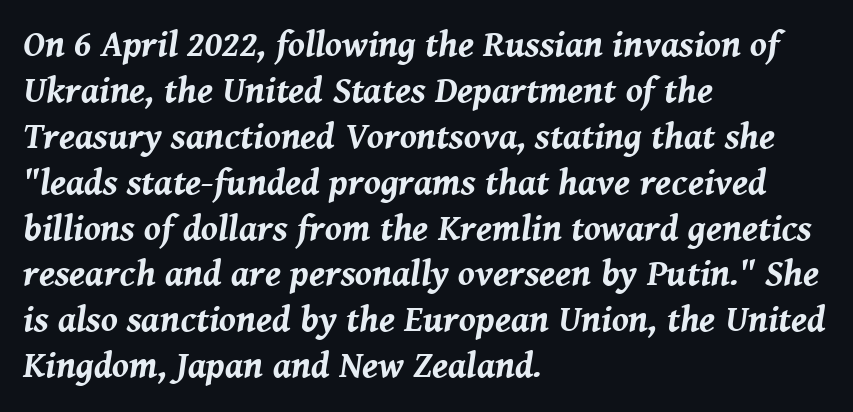
{"italic": "yes", "lean": "right", "slant_degrees": 8, "bold": "yes", "weight": "bold", "width": "normal", "stroke_contrast": "medium", "x_height": "medium", "monospaced": "no", "underline": "no", "align": "left", "line_spacing_ratio": 1.24, "letter_spacing": "normal", "letter_spacing_em": 0.0, "glyph_px": 37}
